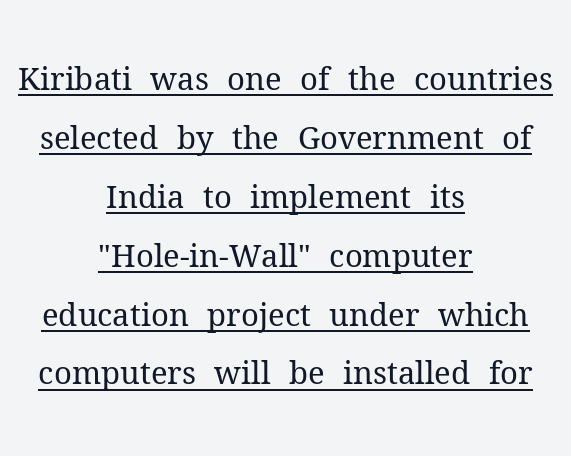
Q: Is the text bold? A: No.
Q: Is the text italic (slanted)? A: No, it is upright.
Q: Is the typeface a serif or a sans-serif typeface? A: Serif.
Q: Is the text underlined? A: Yes.
Q: How is the paragraph aligned? A: Centered.
Q: Is the spacing between letters normal or unusually wide? A: Normal.
Q: Is the spacing between lines tight, normal or loose? A: Loose.
Q: Width (condensed, normal, or wide)? A: Normal.
Q: Stroke contrast? A: Medium.
Q: x-height? A: Medium.
Q: Monospaced? A: No.
